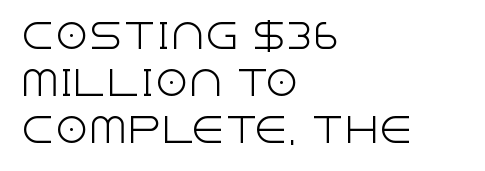
The image shows 34 px light sans-serif type, upright; set left-aligned, normal line spacing (1.38x), normal letter spacing, not underlined; a large x-height.
